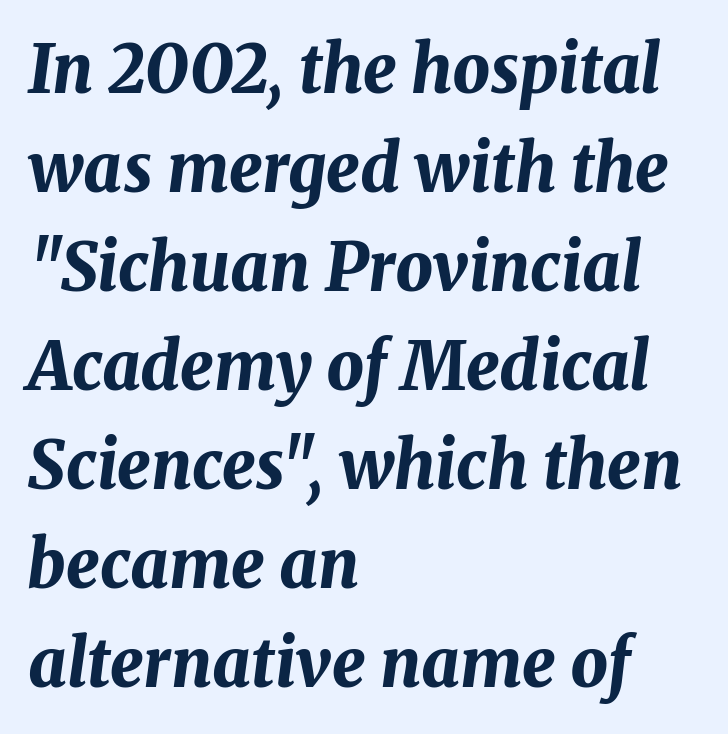
The rendering anchors every line to the left-hand side. Each letter keeps its own natural width here, so spacing adapts to shape. Yep, that's italic — everything's leaning. The horizontal fit of the characters is conventional and even. Strokes here are thick enough to call this a true bold. Only glyphs here, with clear space below each row.
